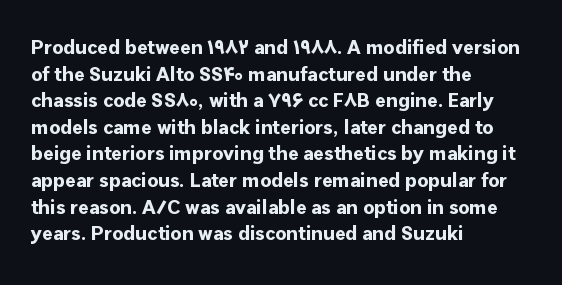
The typography opts for an upright posture over an oblique one. A classic flush-left, rag-right setting is used for this passage. Words appear dense and cohesive because spacing is normal. A full-strength bold gives these letters their thick strokes. Rule under the text: the space is simply empty.
